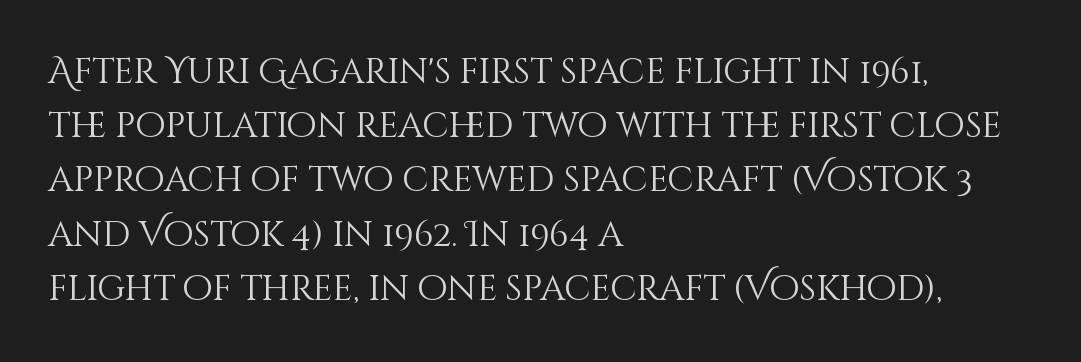
Q: Is the text bold? A: No.
Q: Is the text italic (slanted)? A: No, it is upright.
Q: Is the text underlined? A: No.
Q: How is the paragraph aligned? A: Left-aligned.
Q: Is the spacing between letters normal or unusually wide? A: Normal.
Q: Is the spacing between lines tight, normal or loose? A: Normal.
Q: Width (condensed, normal, or wide)? A: Normal.
Q: Stroke contrast? A: Medium.
Q: x-height? A: Large.
Q: Monospaced? A: No.
